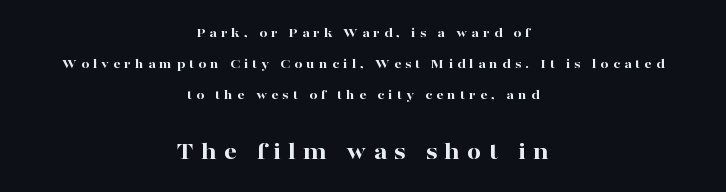
The image shows 25 px bold type, upright; set centered, loose line spacing (2.2x), unusually wide letter spacing (+0.29 em), not underlined; the second (bottom) block is 1.79x larger.
